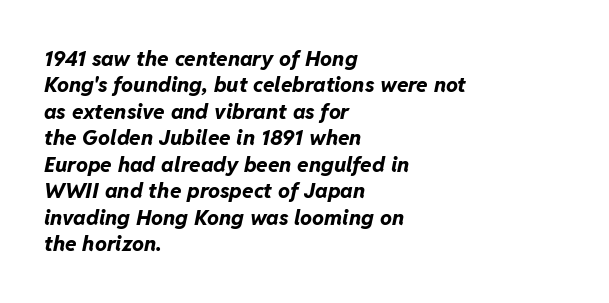
{"italic": "yes", "lean": "right", "slant_degrees": 11, "bold": "yes", "underline": "no", "align": "left", "line_spacing": "normal", "line_spacing_ratio": 1.26, "letter_spacing": "normal", "letter_spacing_em": 0.0, "glyph_px": 21}
